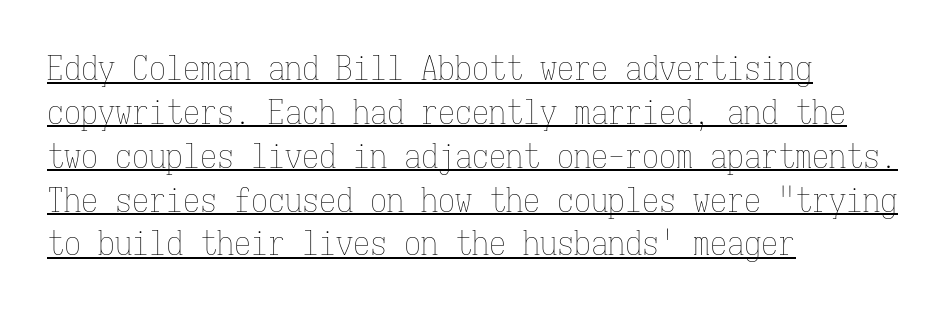
Honestly, the letter spacing is just normal — you wouldn't notice it. This is roman type, the default non-slanted kind. The rag falls on the right side of this text block. Think of a typewriter: that constant character pitch is what you see here.
